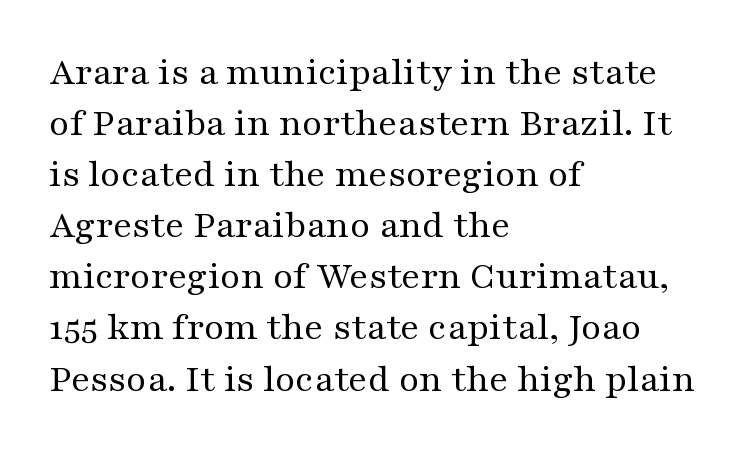
The image shows 39 px regular-weight, wide serif type, upright; set left-aligned, normal line spacing (1.31x), normal letter spacing, not underlined; medium stroke contrast and a medium x-height.
